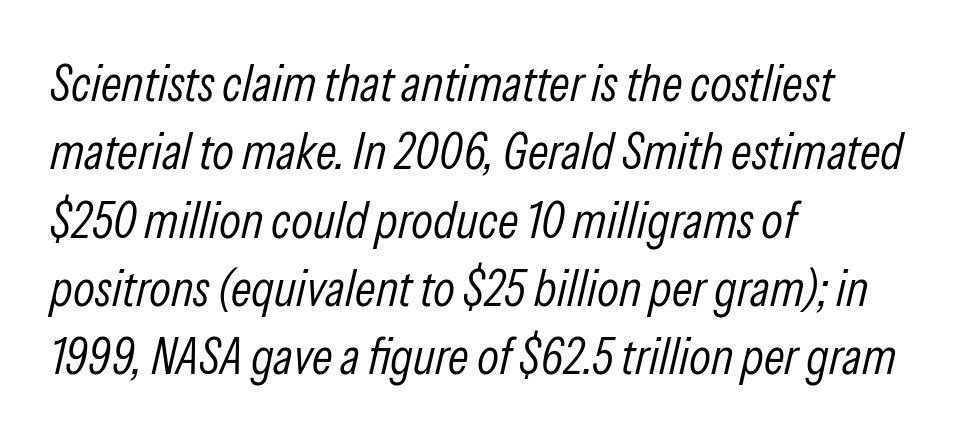
{"italic": "yes", "lean": "right", "slant_degrees": 13, "bold": "no", "weight": "light", "width": "condensed", "stroke_contrast": "low", "x_height": "medium", "monospaced": "no", "underline": "no", "align": "left", "line_spacing": "normal", "line_spacing_ratio": 1.34, "letter_spacing": "normal", "letter_spacing_em": 0.0, "glyph_px": 51}
